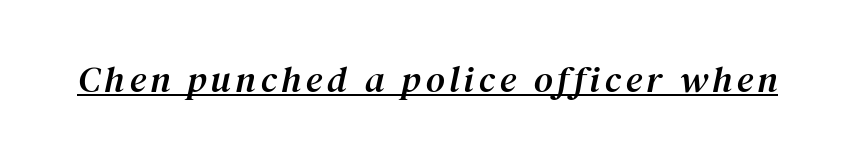
The image shows 37 px serif type, italic (leaning right); set underlined; medium stroke contrast and a medium x-height.
